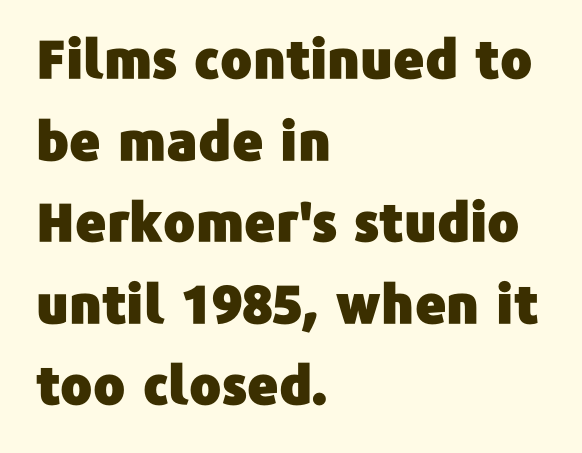
The glyphs in this specimen are sans serif. The block of text has a typical density, with ordinary space between rows. Left-aligned paragraph, ragged on the right. Bare-footed words on every line. The letters sit at their default tracking, neither squeezed nor spread.
